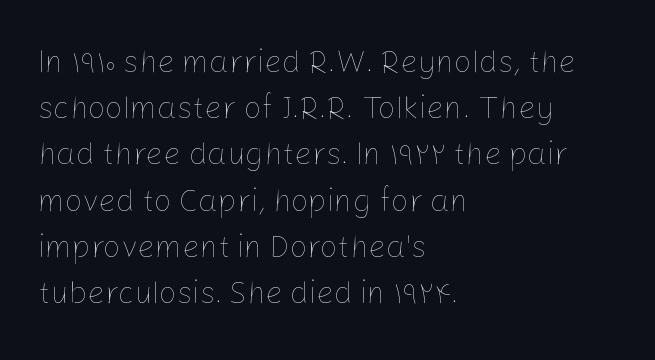
{"italic": "no", "bold": "no", "weight": "thin", "width": "normal", "stroke_contrast": "low", "x_height": "medium", "monospaced": "no", "underline": "no", "align": "left", "line_spacing": "normal", "line_spacing_ratio": 1.49, "letter_spacing": "normal", "letter_spacing_em": 0.0, "glyph_px": 31}
